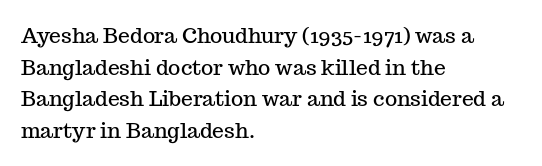
{"italic": "no", "underline": "no", "align": "left", "line_spacing": "normal", "line_spacing_ratio": 1.51, "letter_spacing": "normal", "letter_spacing_em": 0.0, "glyph_px": 21}
